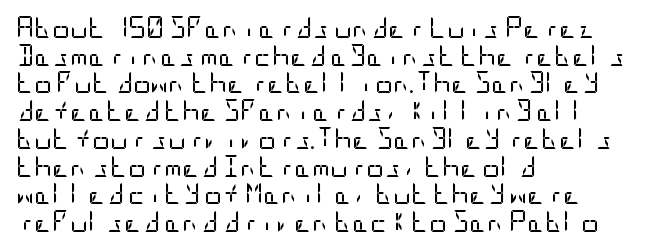
The typeface has the unassuming heft of standard copy or less. Vertical strokes here are truly vertical. A clean baseline with only descenders dipping below it. Default kerning and tracking; the words read as compact shapes.
